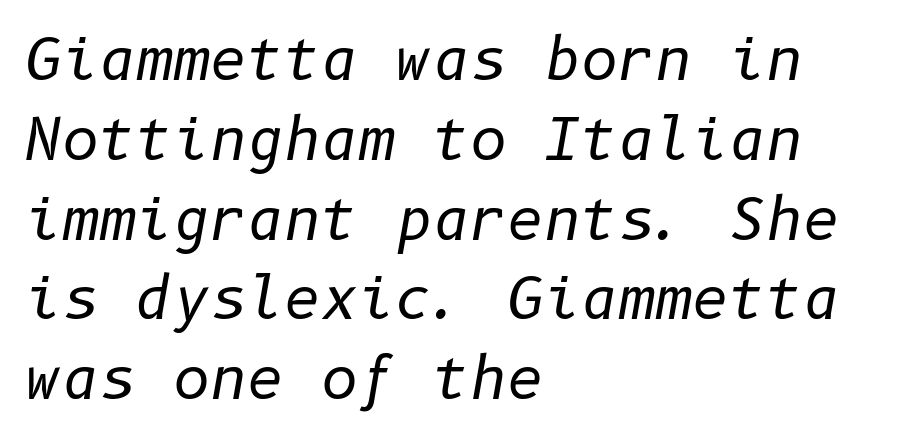
Q: Is the text bold? A: No.
Q: Is the text italic (slanted)? A: Yes, it leans right by about 10 degrees.
Q: Is the text underlined? A: No.
Q: How is the paragraph aligned? A: Left-aligned.
Q: Is the spacing between letters normal or unusually wide? A: Normal.
Q: Is the spacing between lines tight, normal or loose? A: Normal.
Q: Width (condensed, normal, or wide)? A: Normal.
Q: Stroke contrast? A: Low.
Q: x-height? A: Medium.
